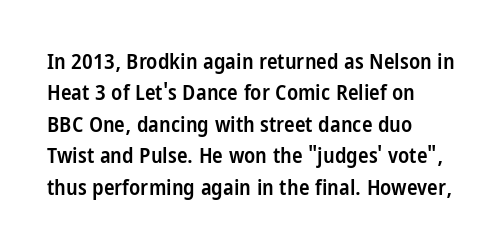
Q: Is the text bold? A: Semi-bold.
Q: Is the text italic (slanted)? A: No, it is upright.
Q: Is the text underlined? A: No.
Q: How is the paragraph aligned? A: Left-aligned.
Q: Is the spacing between letters normal or unusually wide? A: Normal.
Q: Is the spacing between lines tight, normal or loose? A: Normal.
